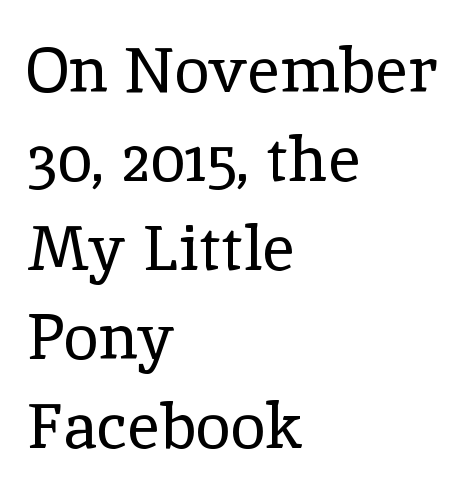
Q: Is the text bold? A: No.
Q: Is the text italic (slanted)? A: No, it is upright.
Q: Is the typeface a serif or a sans-serif typeface? A: Serif.
Q: Is the text underlined? A: No.
Q: How is the paragraph aligned? A: Left-aligned.
Q: Is the spacing between letters normal or unusually wide? A: Normal.
Q: Is the spacing between lines tight, normal or loose? A: Normal.
Q: Width (condensed, normal, or wide)? A: Normal.
Q: x-height? A: Medium.
Q: Monospaced? A: No.
